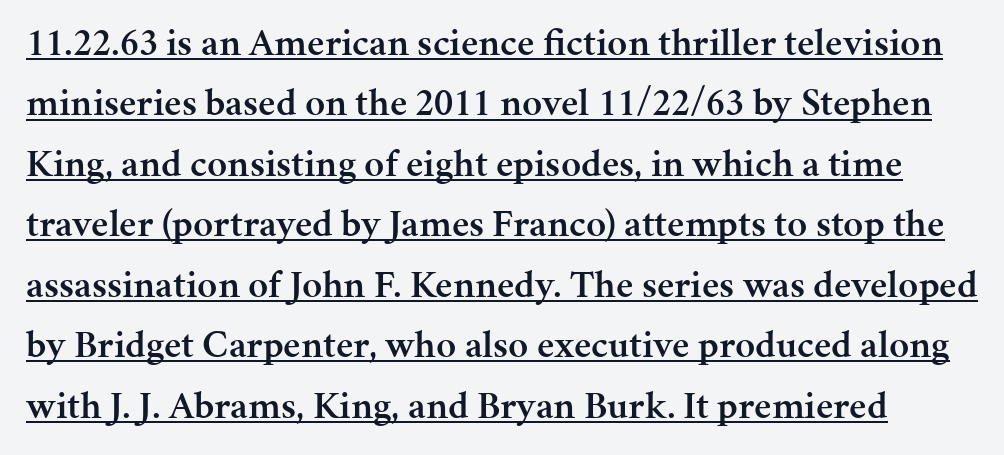
The image shows 39 px semibold serif type, upright; set normal line spacing (1.55x), normal letter spacing, underlined; medium stroke contrast and a medium x-height.
